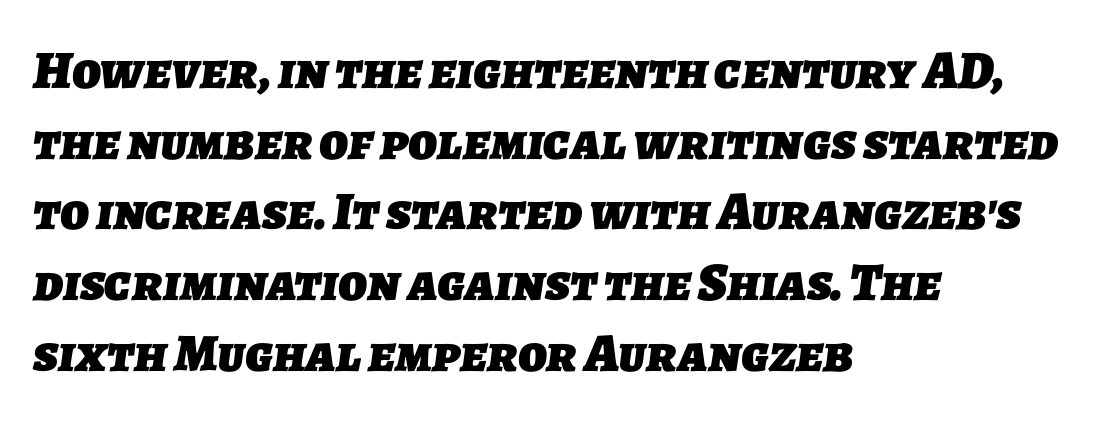
The image shows 54 px heavy sans-serif type; set left-aligned, normal line spacing (1.31x), normal letter spacing, not underlined; low stroke contrast and a medium x-height.
